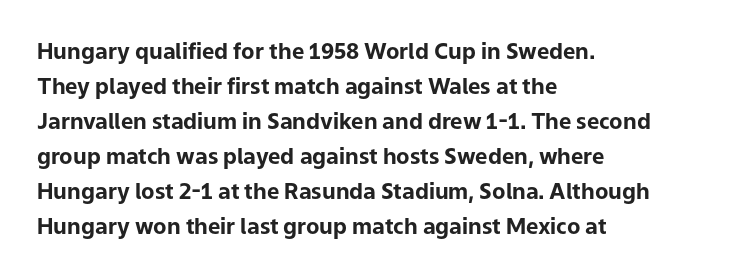
Horizontal bands of white between lines are of average thickness. The rendering keeps characters at their native spacing. Line beginnings align vertically; line endings do not. The font is running at its bold setting. No italicization has been applied; the sample stays upright.
